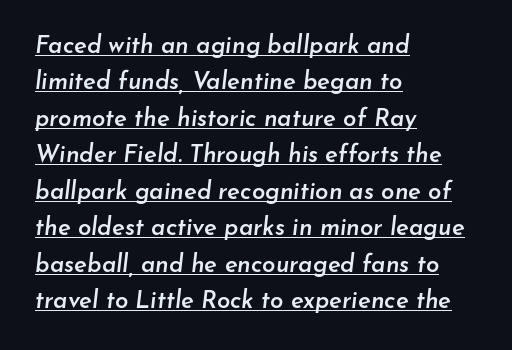
Q: Is the text bold? A: Semi-bold.
Q: Is the text italic (slanted)? A: Yes, it leans right by about 7 degrees.
Q: Is the text underlined? A: Yes.
Q: How is the paragraph aligned? A: Left-aligned.
Q: Is the spacing between letters normal or unusually wide? A: Normal.
Q: Is the spacing between lines tight, normal or loose? A: Normal.
